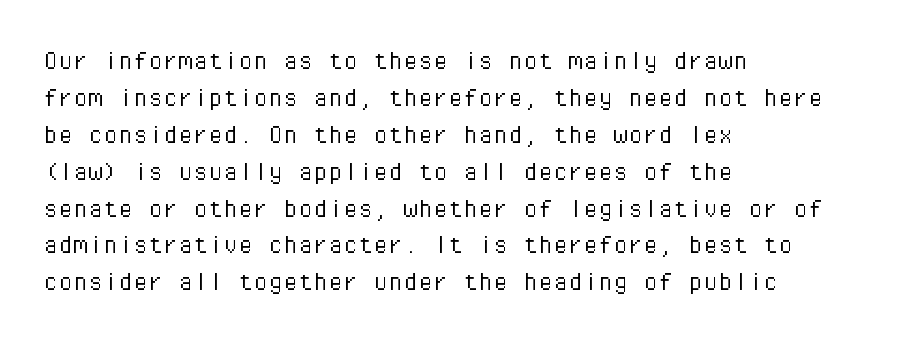
Q: Is the text bold? A: No.
Q: Is the text italic (slanted)? A: No, it is upright.
Q: Is the typeface a serif or a sans-serif typeface? A: Sans-serif.
Q: Is the text underlined? A: No.
Q: How is the paragraph aligned? A: Left-aligned.
Q: Is the spacing between letters normal or unusually wide? A: Normal.
Q: Width (condensed, normal, or wide)? A: Normal.
Q: Stroke contrast? A: Low.
Q: x-height? A: Medium.
Q: Monospaced? A: Yes.
